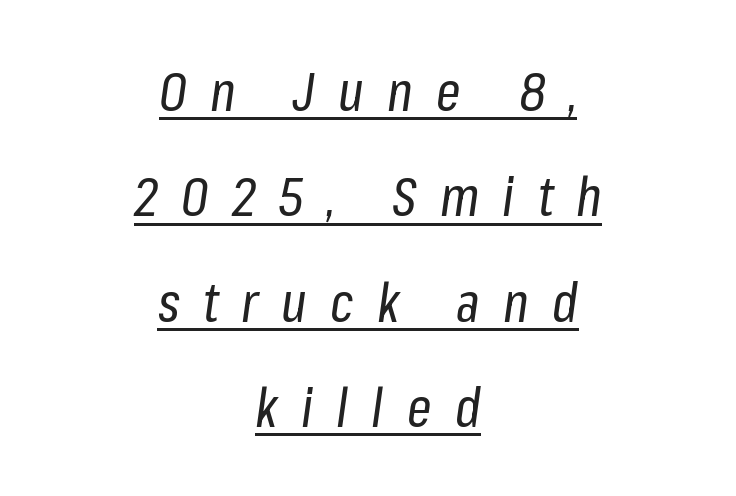
Q: Is the text bold? A: No.
Q: Is the text italic (slanted)? A: Yes, it leans right by about 8 degrees.
Q: Is the text underlined? A: Yes.
Q: How is the paragraph aligned? A: Centered.
Q: Is the spacing between letters normal or unusually wide? A: Unusually wide.
Q: Is the spacing between lines tight, normal or loose? A: Loose.
Q: Width (condensed, normal, or wide)? A: Condensed.
Q: Stroke contrast? A: Low.
Q: x-height? A: Medium.
Q: Monospaced? A: No.
